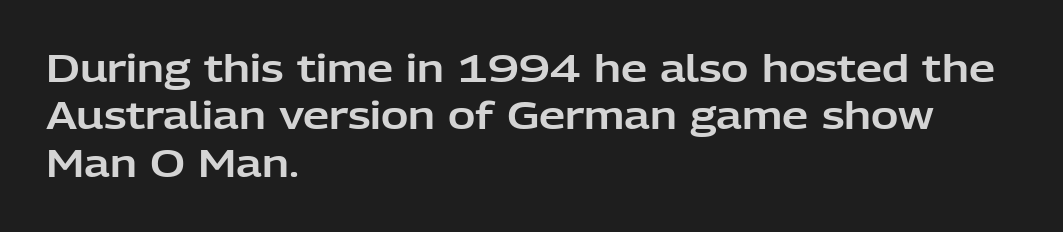
Look at the bottom of the vertical strokes: they stop flat, with no serifs. Spacing verdict: proportional, widths tailored to each character. Successive baselines arrive at the customary interval. Teacher's note: observe the even left margin — that is flush-left alignment. Type without underlining. This sample uses an upright cut, with every glyph sitting square on the baseline.
